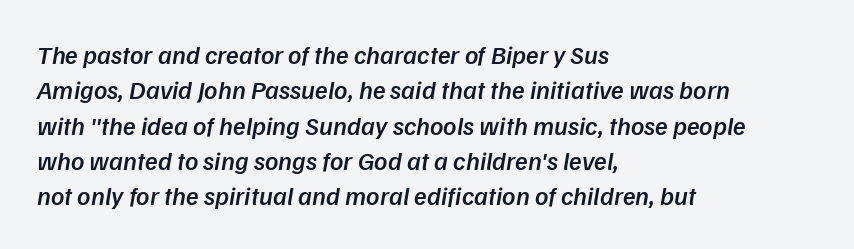
Q: Is the text bold? A: Semi-bold.
Q: Is the text underlined? A: No.
Q: How is the paragraph aligned? A: Left-aligned.
Q: Is the spacing between letters normal or unusually wide? A: Normal.
Q: Is the spacing between lines tight, normal or loose? A: Normal.
